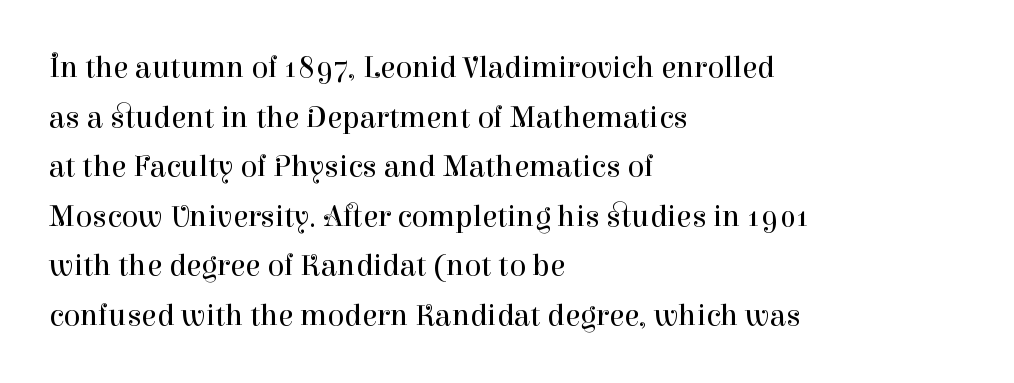
{"serif": "yes", "italic": "no", "bold": "no", "weight": "regular", "width": "normal", "stroke_contrast": "high", "x_height": "medium", "monospaced": "no", "underline": "no", "align": "left", "line_spacing": "normal", "line_spacing_ratio": 1.6, "letter_spacing": "normal", "letter_spacing_em": 0.0, "glyph_px": 31}
